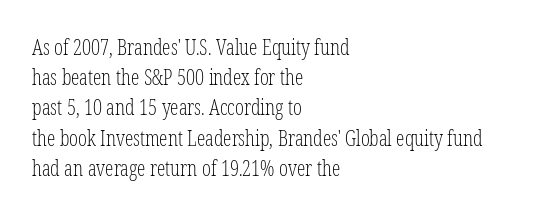
Q: Is the text bold? A: No.
Q: Is the text italic (slanted)? A: No, it is upright.
Q: Is the text underlined? A: No.
Q: How is the paragraph aligned? A: Left-aligned.
Q: Is the spacing between letters normal or unusually wide? A: Normal.
Q: Is the spacing between lines tight, normal or loose? A: Normal.
